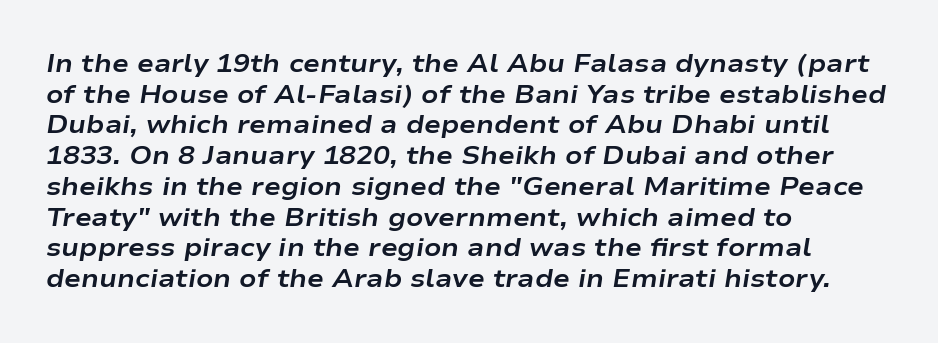
The image shows 25 px bold type, italic (leaning right); set left-aligned, line spacing 1.23x, normal letter spacing, not underlined.
